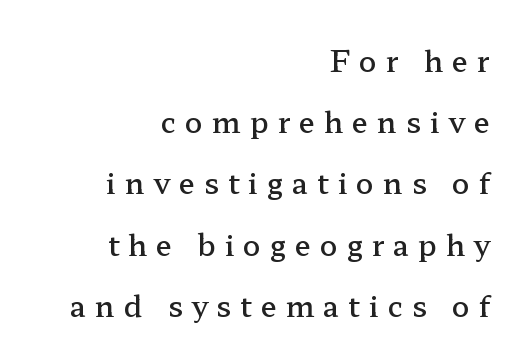
{"serif": "yes", "italic": "no", "bold": "semi", "weight": "semibold", "width": "wide", "stroke_contrast": "low", "x_height": "medium", "monospaced": "no", "underline": "no", "align": "right", "line_spacing": "loose", "line_spacing_ratio": 2.11, "letter_spacing": "wide", "letter_spacing_em": 0.31, "glyph_px": 29}
